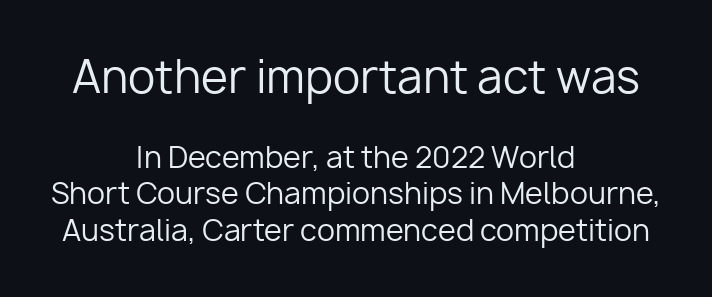
The image shows 44 px regular-weight sans-serif type, upright; set centered, normal line spacing (1.25x), normal letter spacing, not underlined; the first (top) block is 1.52x larger; low stroke contrast and a medium x-height.
